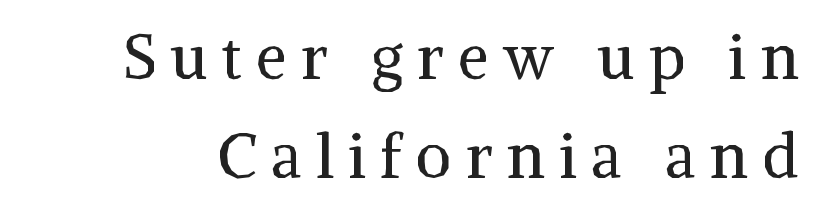
Does the type have serifs? Yes, each stem ends in a small foot. Underline: absent. The face looks like a standard text weight, possibly lighter. The lettering holds an erect, upright posture throughout. This sample has the flowing, uneven cadence of proportional lettering. Someone cranked the tracking dial way up on this one.
